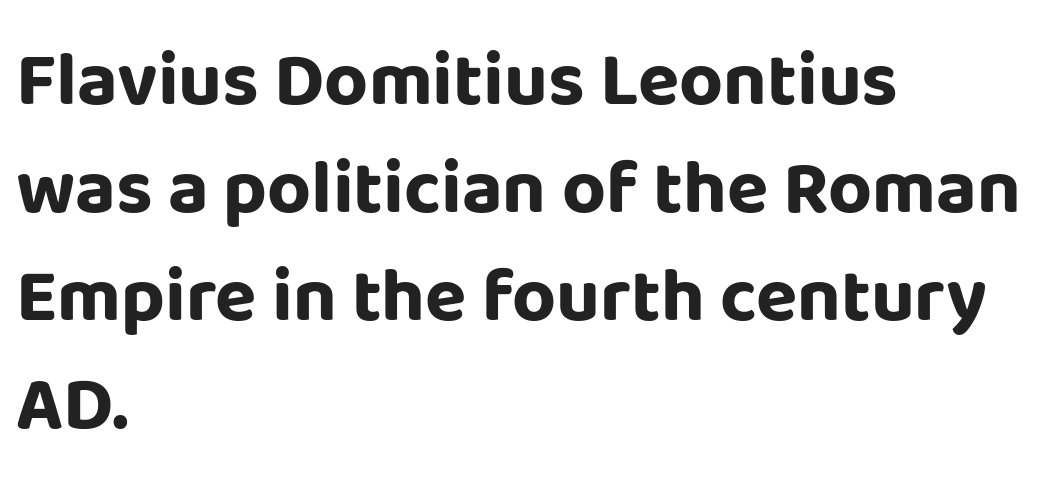
A typesetter would call this proportional, since set widths differ per character. No word sits above an underline. Strong, thick strokes mark this as bold type. Unlike a traditional serif, this face leaves its strokes unadorned. Letter spacing: default.
